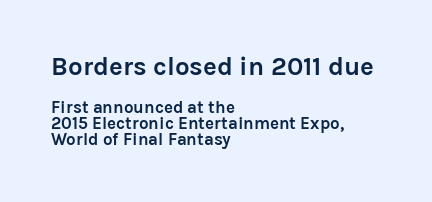
Q: Is the text bold? A: Yes.
Q: Is the text italic (slanted)? A: No, it is upright.
Q: Is the text underlined? A: No.
Q: How is the paragraph aligned? A: Left-aligned.
Q: Is the spacing between letters normal or unusually wide? A: Normal.
Q: Is the spacing between lines tight, normal or loose? A: Tight.
Q: Which block of text is set in a larger size, the first (top) or the second (bottom)? A: The first (top) one.
